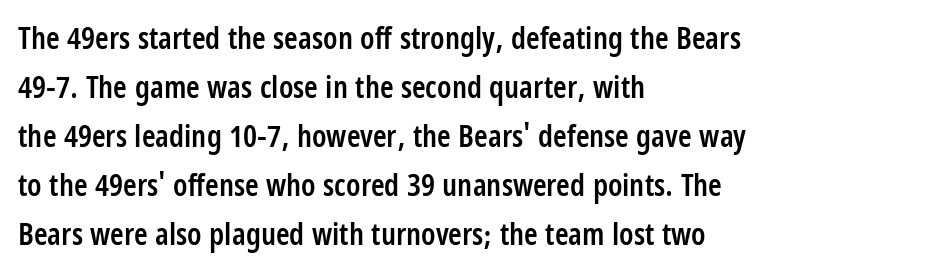
The image shows 31 px semibold, condensed sans-serif type, upright; set left-aligned, normal line spacing (1.58x), normal letter spacing, not underlined; low stroke contrast and a large x-height.
